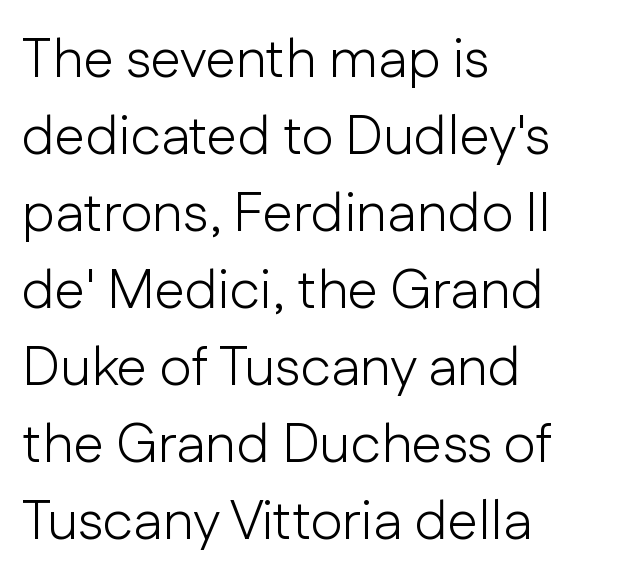
These glyphs show unthickened strokes, regular width or finer. Nothing sits at the stroke ends, so this counts as sans-serif. Honestly, the row spacing looks completely unremarkable. The type sits square on the baseline with zero lean.
